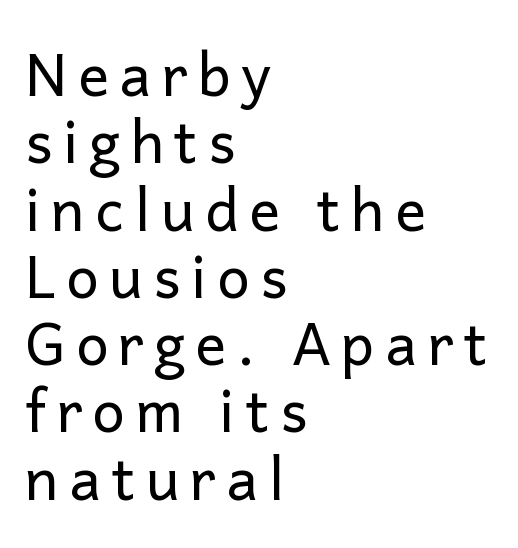
{"serif": "no", "italic": "no", "bold": "no", "weight": "regular", "width": "normal", "stroke_contrast": "low", "x_height": "medium", "monospaced": "no", "underline": "no", "align": "left", "line_spacing_ratio": 1.16, "glyph_px": 58}
